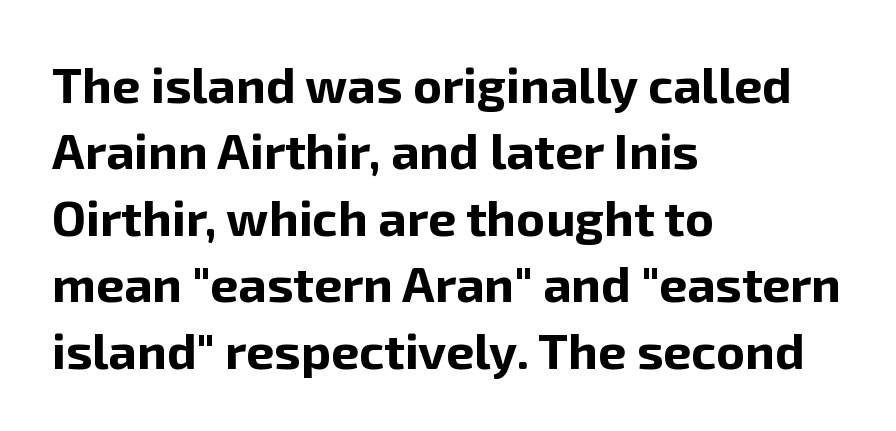
In terms of letterform style, serifs are entirely absent. The area under the type is left untouched. Rendered with straight, roman letterforms. Spacing verdict: proportional, widths tailored to each character. All the whitespace from short lines collects on the right. Nobody touched the tracking dial on this one.
